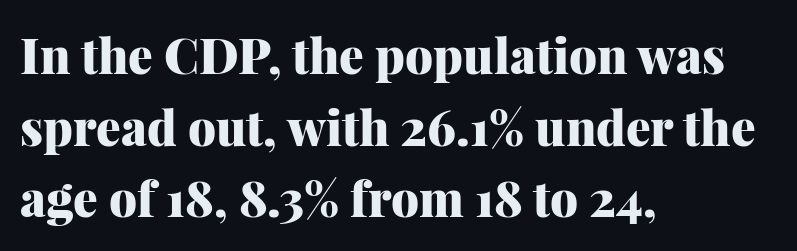
Between one letter and the next there's only the usual sliver of space. The strip under each line holds only bare page. The glyphs in this specimen are seriffed. In CSS terms this would be text-align: left. The designer left line spacing at the default. A typesetter would call this proportional, since set widths differ per character.
